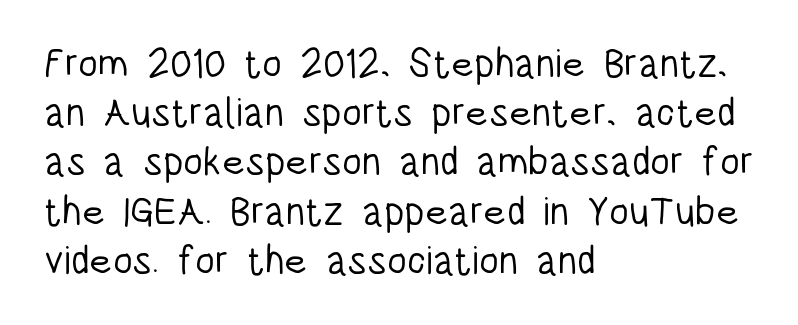
{"serif": "no", "italic": "no", "bold": "no", "weight": "light", "width": "condensed", "stroke_contrast": "low", "x_height": "large", "monospaced": "no", "underline": "no", "align": "left", "line_spacing_ratio": 1.23, "letter_spacing": "normal", "letter_spacing_em": 0.0, "glyph_px": 40}
